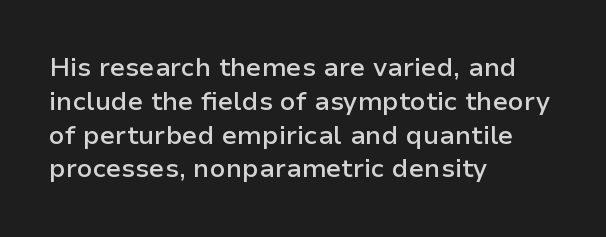
Look at the tracking — it's just the regular setting, nothing added. Line starts are locked; line ends wander. No word sits above an underline. The sample has been set in demibold, a notch under bold.
